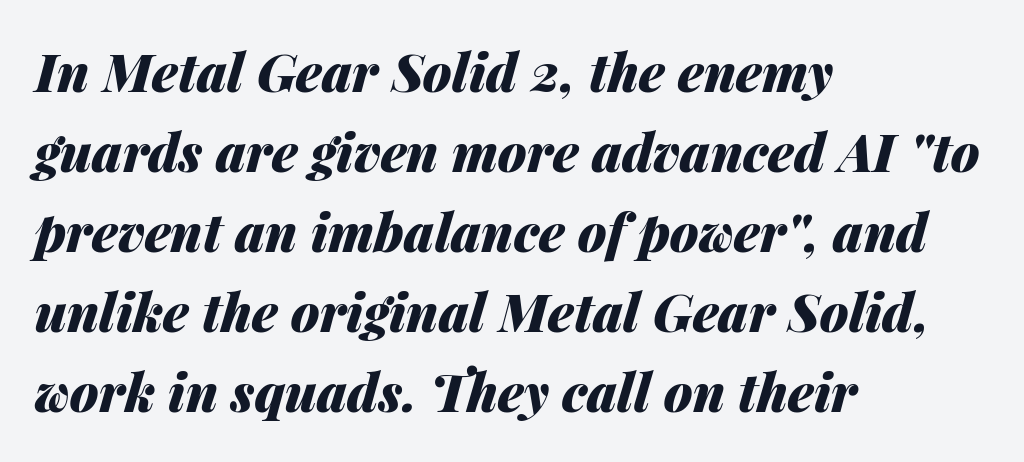
The letters advance in unequal steps, a hallmark of proportional type. How would I describe the line gaps? Plain and ordinary. A full-strength bold gives these letters their thick strokes. Unmarked baselines from the first word to the last. If you drew a line through each stem, it would be angled.
